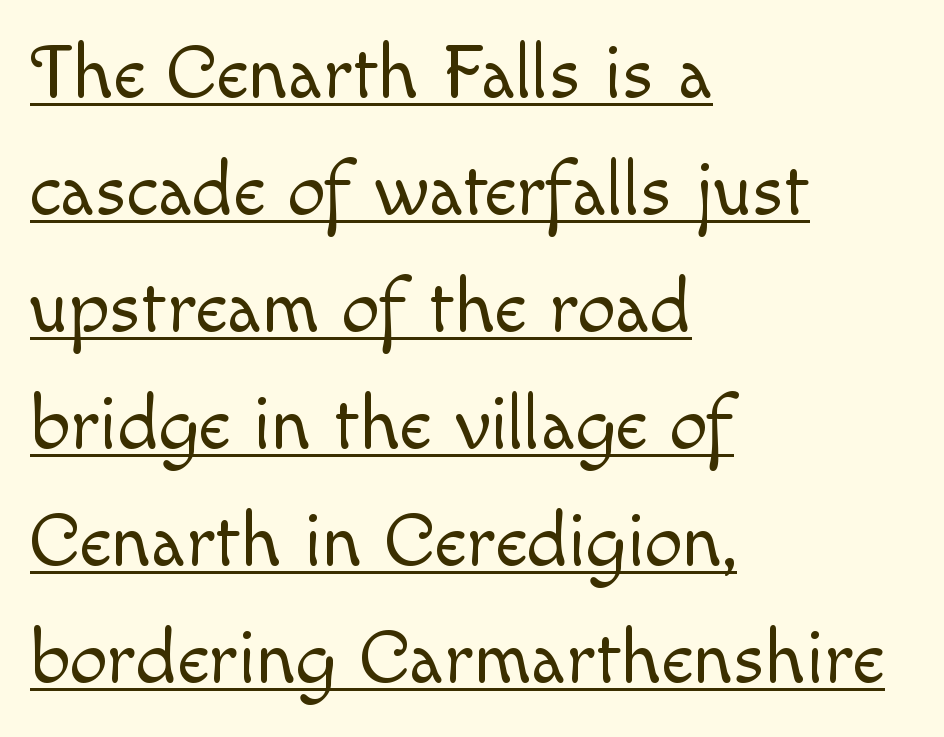
Q: Is the text bold? A: No.
Q: Is the text italic (slanted)? A: No, it is upright.
Q: Is the text underlined? A: Yes.
Q: How is the paragraph aligned? A: Left-aligned.
Q: Is the spacing between letters normal or unusually wide? A: Normal.
Q: Is the spacing between lines tight, normal or loose? A: Normal.
Q: Width (condensed, normal, or wide)? A: Normal.
Q: x-height? A: Small.
Q: Monospaced? A: No.
